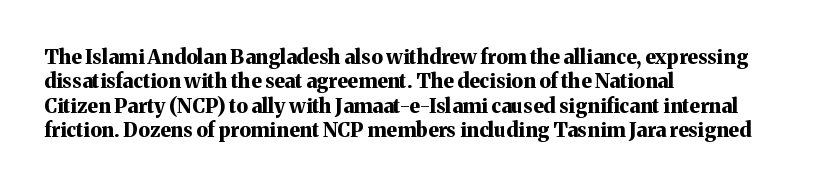
The image shows 20 px bold type, upright; set left-aligned, line spacing 1.22x, normal letter spacing, not underlined.
